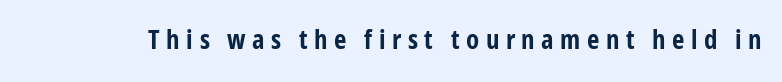
The image shows 27 px bold type, upright; set unusually wide letter spacing (+0.24 em), not underlined.
